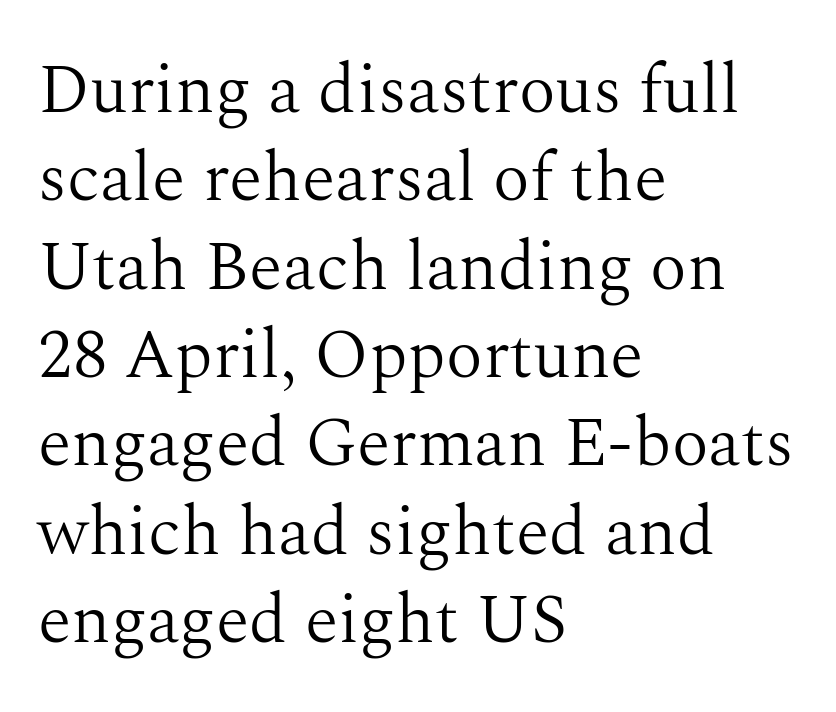
The image shows 69 px light serif type, upright; set left-aligned, normal line spacing (1.28x), normal letter spacing, not underlined; medium stroke contrast and a medium x-height.
